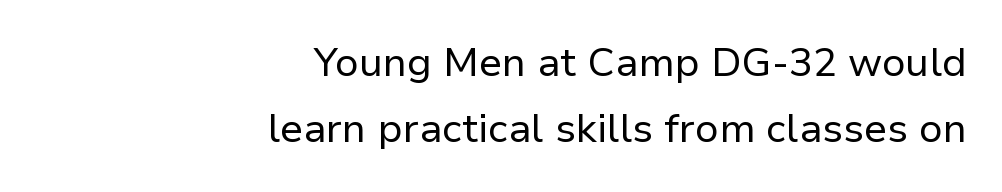
Weight: not bold — regular or lighter. The passage shown is not underscored anywhere. Here the designer chose a conventional face with non-uniform glyph widths. One-word summary of the alignment: right.
